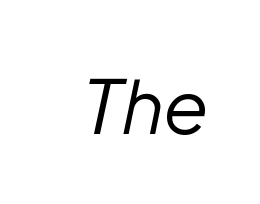
{"italic": "yes", "lean": "right", "slant_degrees": 12, "bold": "no", "weight": "regular", "width": "normal", "stroke_contrast": "low", "x_height": "medium", "monospaced": "no", "underline": "no", "letter_spacing": "normal", "letter_spacing_em": 0.0, "glyph_px": 75}
